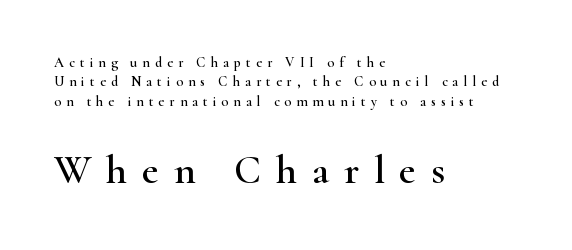
The image shows 41 px wide serif type, upright; set left-aligned, normal line spacing (1.39x), unusually wide letter spacing (+0.36 em), not underlined; the second (bottom) block is 2.93x larger; high stroke contrast and a small x-height.
